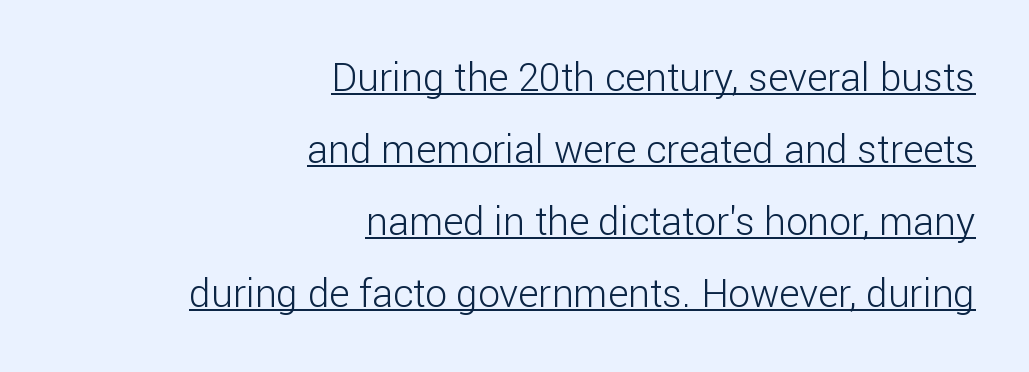
The compositor pushed each line to the right boundary. Each stroke keeps to a modest, everyday thickness or less. These lines are rendered in a variable-pitch font. There is no visible air inserted between adjacent glyphs. You can tell it's not italic because the verticals are truly vertical. Letterform terminals end flat and unadorned throughout the passage.
